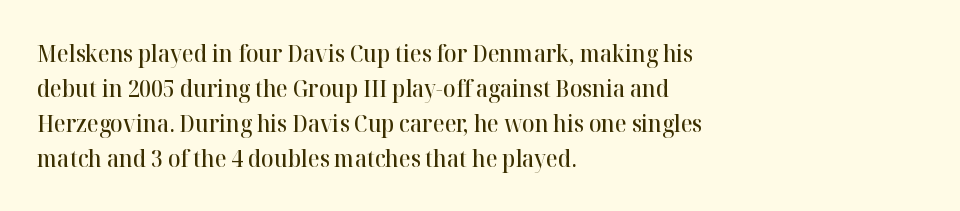
Teacher's note: observe the even left margin — that is flush-left alignment. The letters stand upright; this is a roman face. The string is rendered with underlining switched off. A somewhat darkened texture: the type is semibold rather than bold.
